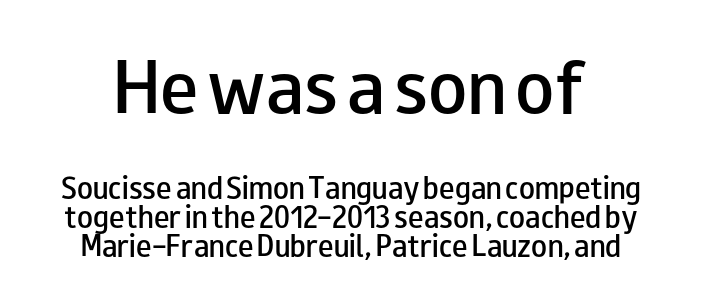
This is sans-serif lettering, the kind often seen on screens and signage. You could not count columns in this text — the font is proportionally spaced. This sample trades vertical openness for compactness between lines. Posture: straight, roman, zero tilt. Whoever set this made the first block the dominant, larger element. The type is set solid horizontally, with unmodified tracking.
